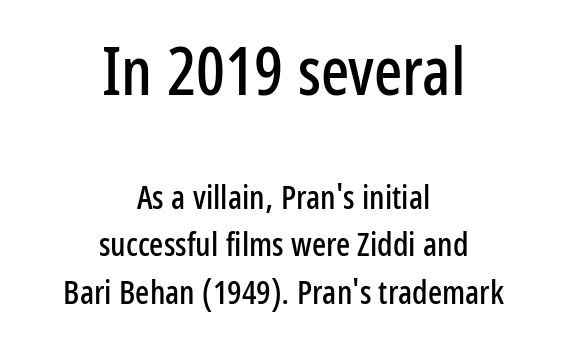
{"serif": "no", "italic": "no", "width": "condensed", "stroke_contrast": "low", "x_height": "medium", "monospaced": "no", "underline": "no", "align": "center", "line_spacing": "normal", "line_spacing_ratio": 1.43, "letter_spacing": "normal", "letter_spacing_em": 0.0, "larger_block": "first", "size_ratio": 2.0, "glyph_px": 66}
